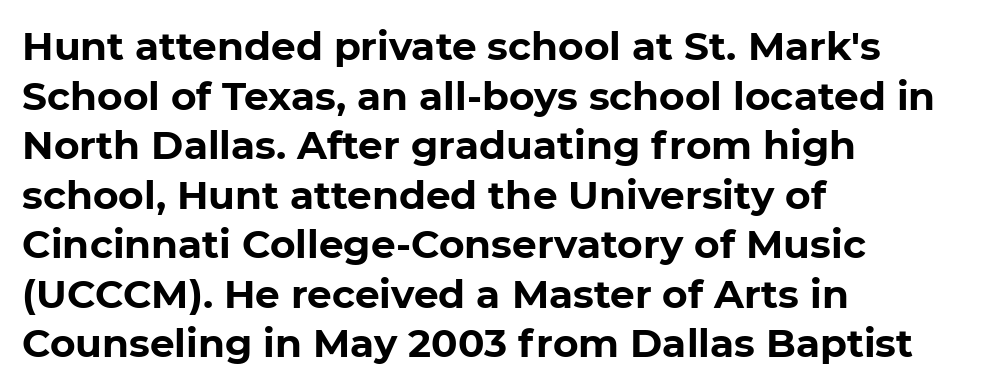
The image shows 39 px bold sans-serif type; set left-aligned, normal line spacing (1.27x), normal letter spacing, not underlined; low stroke contrast and a medium x-height.
